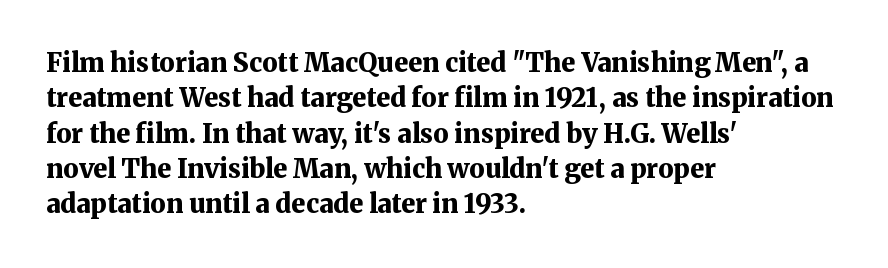
{"italic": "no", "bold": "yes", "underline": "no", "align": "left", "line_spacing": "normal", "line_spacing_ratio": 1.36, "letter_spacing": "normal", "letter_spacing_em": 0.0, "glyph_px": 26}
